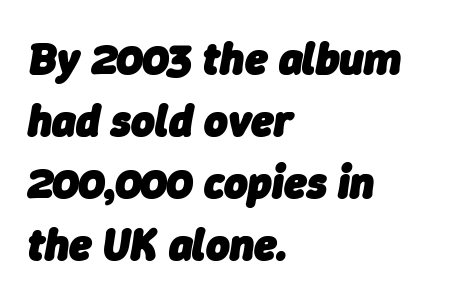
The specimen reads as italic at a glance. One glance says typical: line gaps are just what's usual. Spacing verdict: proportional, widths tailored to each character. Compared with a centered layout, this one pins lines to the left instead. Strokes here are thick enough to call this a true bold.
